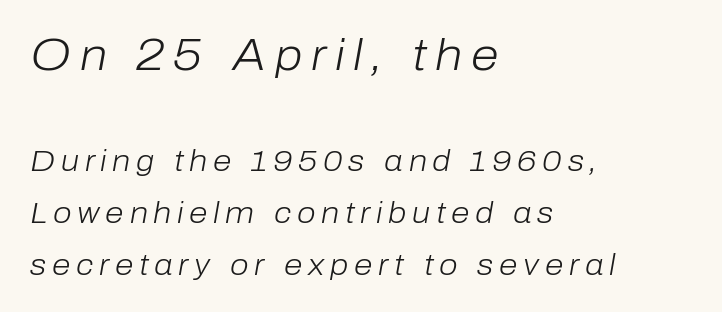
Q: Is the text bold? A: No.
Q: Is the text italic (slanted)? A: Yes, it leans right by about 10 degrees.
Q: Is the text underlined? A: No.
Q: How is the paragraph aligned? A: Left-aligned.
Q: Which block of text is set in a larger size, the first (top) or the second (bottom)? A: The first (top) one.
Q: Width (condensed, normal, or wide)? A: Normal.
Q: Stroke contrast? A: Low.
Q: x-height? A: Medium.
Q: Monospaced? A: No.
